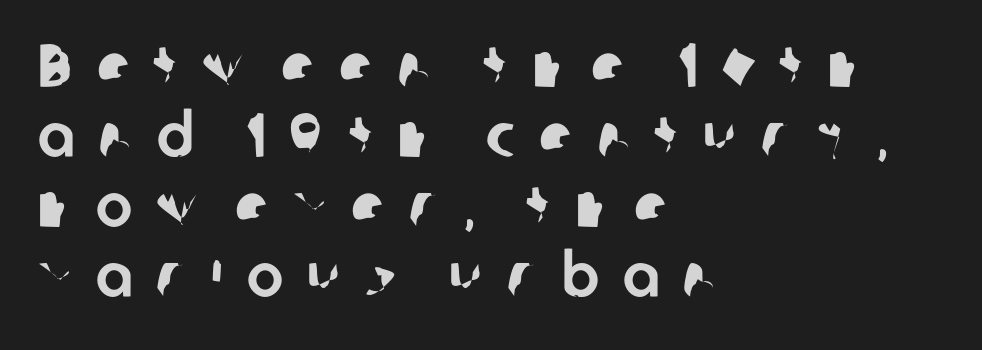
Q: Is the typeface a serif or a sans-serif typeface? A: Sans-serif.
Q: Is the text underlined? A: No.
Q: How is the paragraph aligned? A: Left-aligned.
Q: Is the spacing between letters normal or unusually wide? A: Unusually wide.
Q: Is the spacing between lines tight, normal or loose? A: Tight.
Q: Width (condensed, normal, or wide)? A: Normal.
Q: Stroke contrast? A: Low.
Q: x-height? A: Medium.
Q: Monospaced? A: No.
